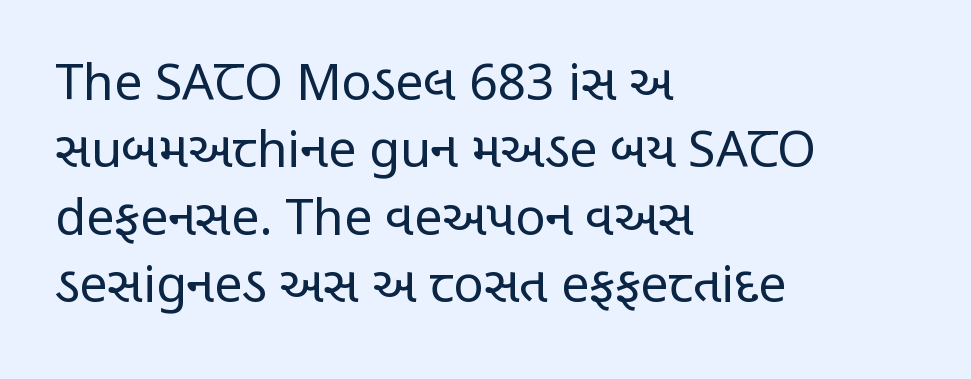
Q: Is the text bold? A: No.
Q: Is the text italic (slanted)? A: No, it is upright.
Q: Is the typeface a serif or a sans-serif typeface? A: Sans-serif.
Q: Is the text underlined? A: No.
Q: How is the paragraph aligned? A: Left-aligned.
Q: Is the spacing between letters normal or unusually wide? A: Normal.
Q: Is the spacing between lines tight, normal or loose? A: Normal.
Q: Width (condensed, normal, or wide)? A: Condensed.
Q: Stroke contrast? A: Low.
Q: x-height? A: Large.
Q: Monospaced? A: No.
